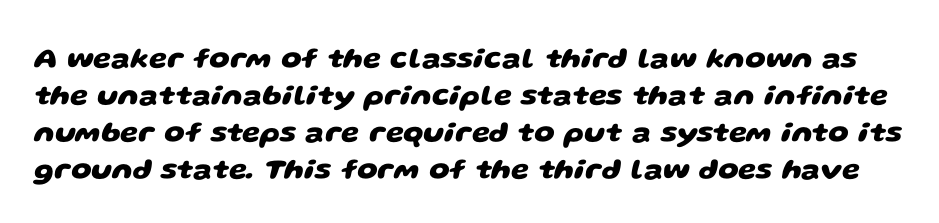
The image shows 29 px heavy, wide sans-serif type; set normal line spacing (1.28x), normal letter spacing, not underlined; low stroke contrast and a large x-height.
